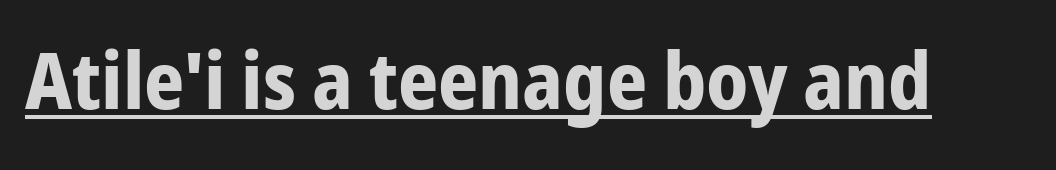
How are the letters spaced? Ordinarily, with no added tracking. No italicization has been applied; the sample stays upright. The rendering shows plain stroke endings on the letterforms — a sans-serif design. These lines carry a lot of weight — the face is fully bold. Decoration check: the copy is underlined.
